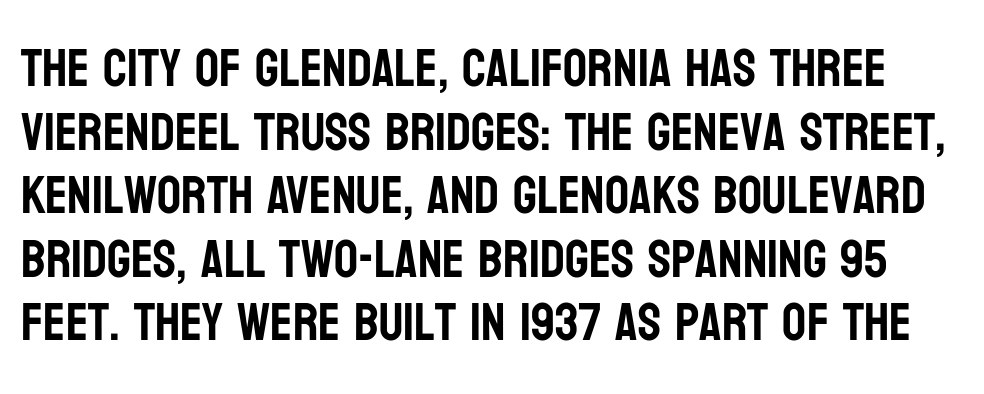
Q: Is the text italic (slanted)? A: No, it is upright.
Q: Is the typeface a serif or a sans-serif typeface? A: Sans-serif.
Q: Is the text underlined? A: No.
Q: Is the spacing between letters normal or unusually wide? A: Normal.
Q: Width (condensed, normal, or wide)? A: Condensed.
Q: Stroke contrast? A: Low.
Q: x-height? A: Large.
Q: Monospaced? A: No.
